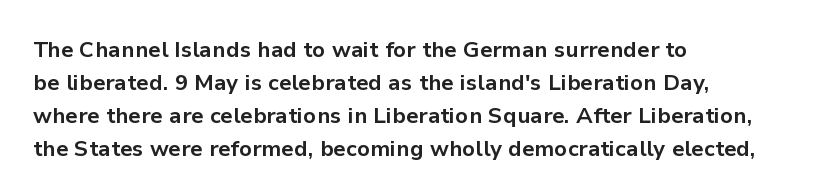
Q: Is the text bold? A: Yes.
Q: Is the text italic (slanted)? A: No, it is upright.
Q: Is the text underlined? A: No.
Q: How is the paragraph aligned? A: Left-aligned.
Q: Is the spacing between letters normal or unusually wide? A: Normal.
Q: Is the spacing between lines tight, normal or loose? A: Normal.
